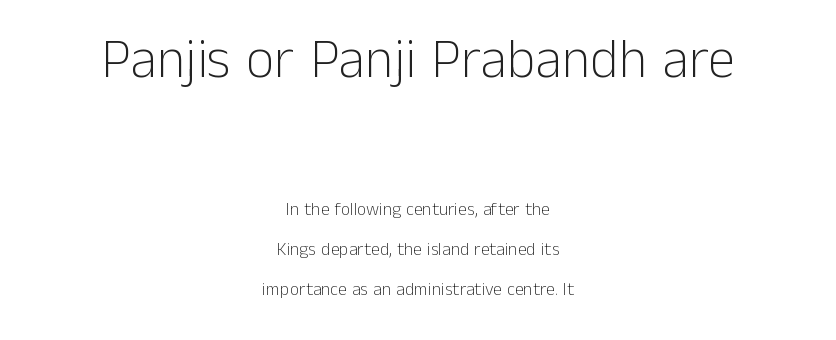
The image shows 55 px light sans-serif type, upright; set centered, loose line spacing (2.22x), normal letter spacing, not underlined; the first (top) block is 3.06x larger; low stroke contrast and a medium x-height.
